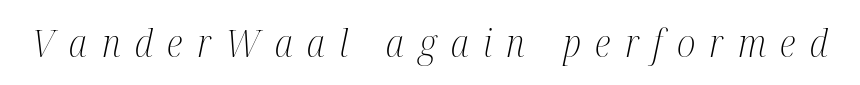
Q: Is the text bold? A: No.
Q: Is the text italic (slanted)? A: Yes, it leans right by about 12 degrees.
Q: Is the typeface a serif or a sans-serif typeface? A: Serif.
Q: Is the text underlined? A: No.
Q: Is the spacing between letters normal or unusually wide? A: Unusually wide.
Q: Width (condensed, normal, or wide)? A: Condensed.
Q: Stroke contrast? A: Medium.
Q: x-height? A: Medium.
Q: Monospaced? A: No.
